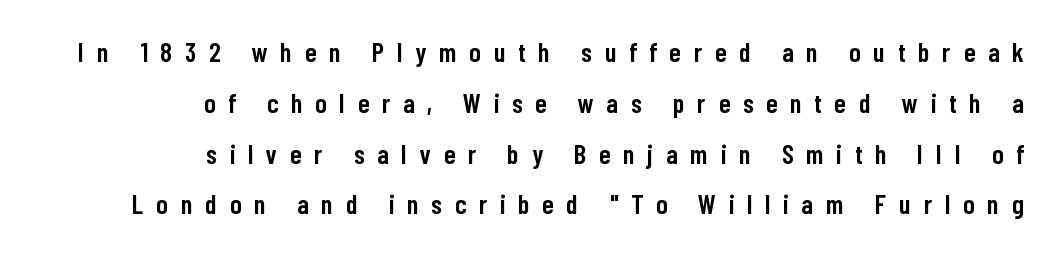
The image shows 27 px text type, upright; set right-aligned, line spacing 1.88x, unusually wide letter spacing (+0.48 em), not underlined.
